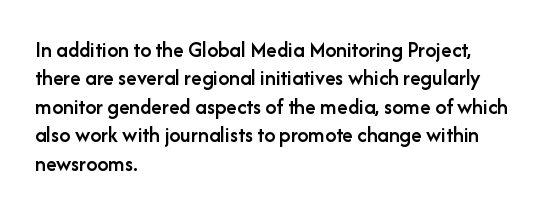
Tall strokes in this sample are plumb rather than angled. Caption: multi-line text, flush left, ragged right. Underline: absent. No extra tracking has been applied to these lines. The passage shown stacks its lines at a standard gap.
